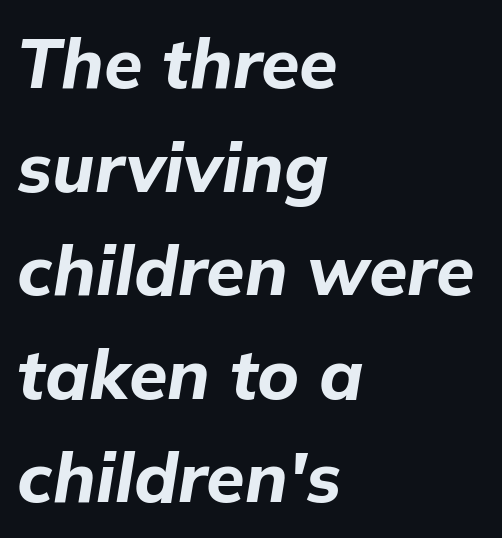
Q: Is the text bold? A: Yes.
Q: Is the text italic (slanted)? A: Yes, it leans right by about 9 degrees.
Q: Is the text underlined? A: No.
Q: How is the paragraph aligned? A: Left-aligned.
Q: Is the spacing between letters normal or unusually wide? A: Normal.
Q: Is the spacing between lines tight, normal or loose? A: Normal.
Q: Width (condensed, normal, or wide)? A: Normal.
Q: Stroke contrast? A: Low.
Q: x-height? A: Medium.
Q: Monospaced? A: No.
